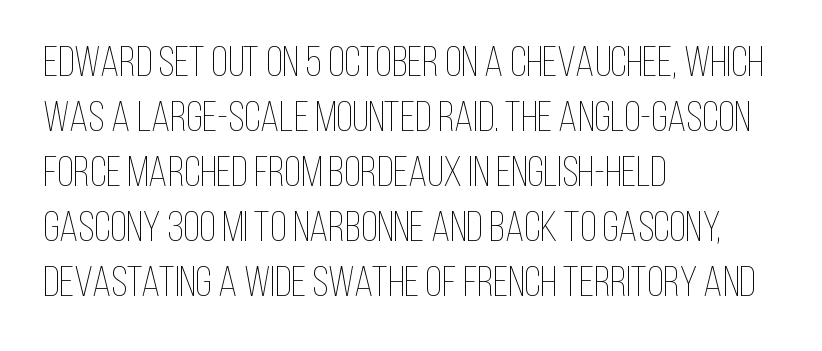
You could not count columns in this text — the font is proportionally spaced. These lines stack with their left ends in a neat column. A bare baseline throughout the passage. Leading matches the norm, producing a regular column. A typesetter would mark this as roman, not italic. Summary of weight: not heavy and not bold.
